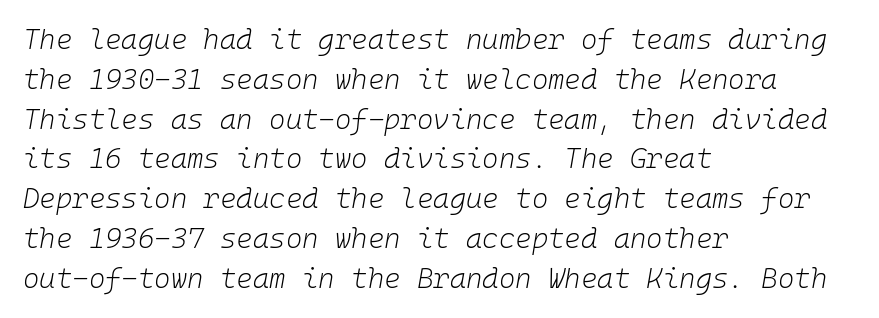
The image shows 28 px light type, italic (leaning right), monospaced; set left-aligned, normal line spacing (1.42x), normal letter spacing, not underlined; low stroke contrast and a medium x-height.
